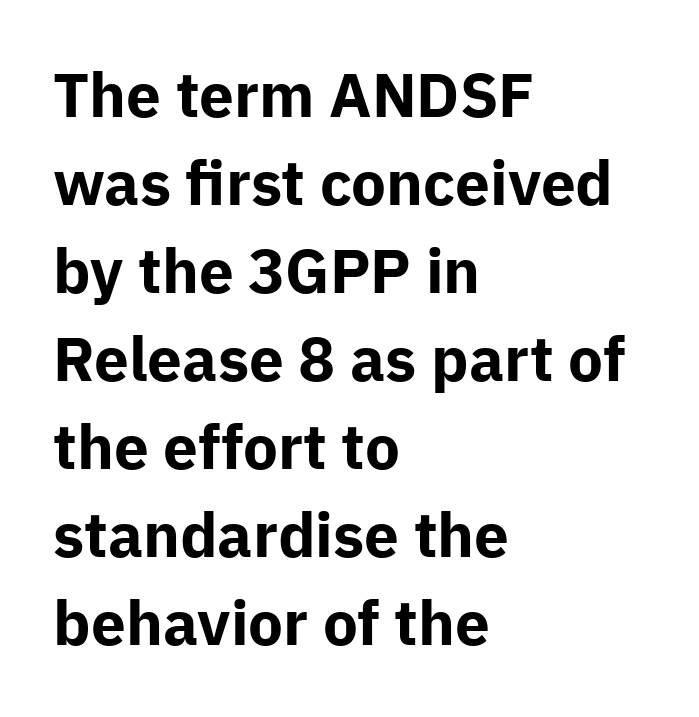
{"serif": "no", "italic": "no", "bold": "yes", "weight": "bold", "width": "normal", "stroke_contrast": "low", "x_height": "medium", "monospaced": "no", "underline": "no", "align": "left", "line_spacing": "normal", "line_spacing_ratio": 1.42, "letter_spacing": "normal", "letter_spacing_em": 0.0, "glyph_px": 62}
